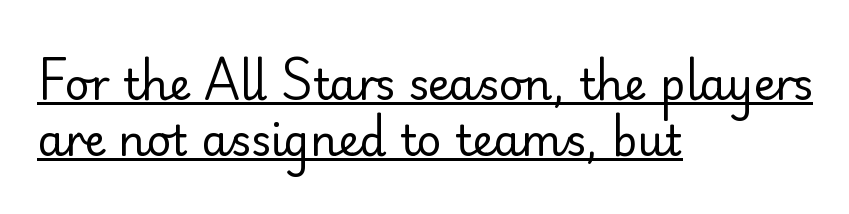
A student would call this left alignment; a typographer would say flush left, rag right. Honestly, the underline is the first thing you notice here. Check where the strokes stop: nothing finishes them off — pure sans. These lines are rendered in a variable-pitch font. The font is comparable to plain body text, perhaps lighter.
